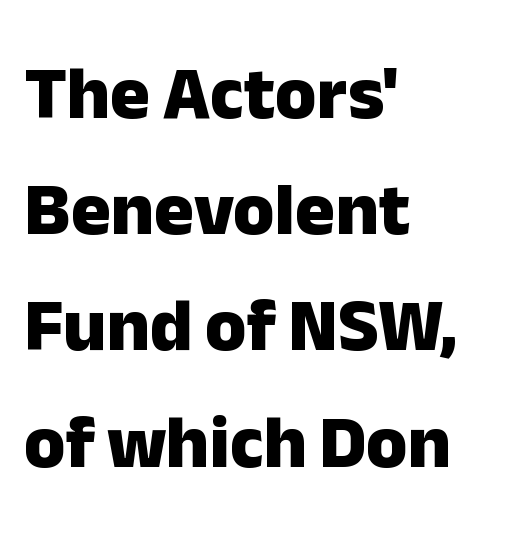
{"serif": "no", "italic": "no", "bold": "yes", "weight": "heavy", "width": "normal", "stroke_contrast": "low", "x_height": "medium", "monospaced": "no", "underline": "no", "align": "left", "line_spacing": "normal", "line_spacing_ratio": 1.55, "letter_spacing": "normal", "letter_spacing_em": 0.0, "glyph_px": 75}
